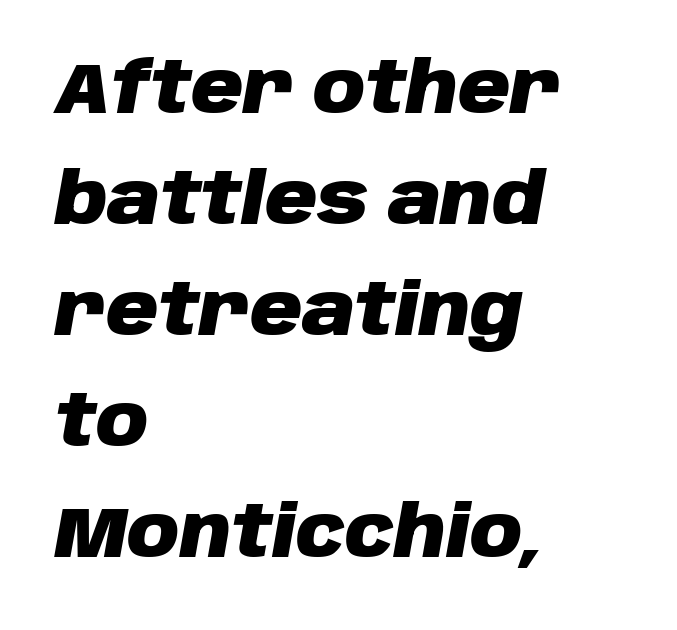
{"italic": "yes", "lean": "right", "slant_degrees": 10, "bold": "yes", "weight": "heavy", "width": "normal", "stroke_contrast": "low", "x_height": "large", "monospaced": "no", "underline": "no", "align": "left", "line_spacing": "normal", "line_spacing_ratio": 1.54, "letter_spacing": "normal", "letter_spacing_em": 0.0, "glyph_px": 72}
